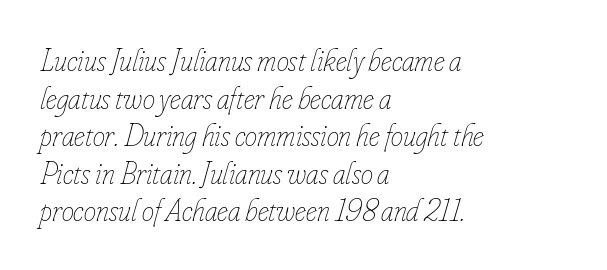
The passage shown is not underscored anywhere. Alignment: flush left. You could call the tracking neutral — neither tight nor loose. When letters slant like this, we call the style italic.
